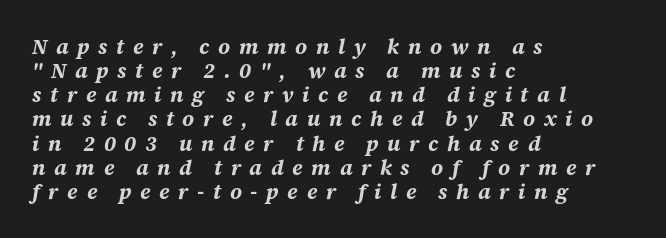
The image shows 21 px bold type, italic (leaning right); set left-aligned, tight line spacing (1.15x), unusually wide letter spacing (+0.41 em), not underlined.
